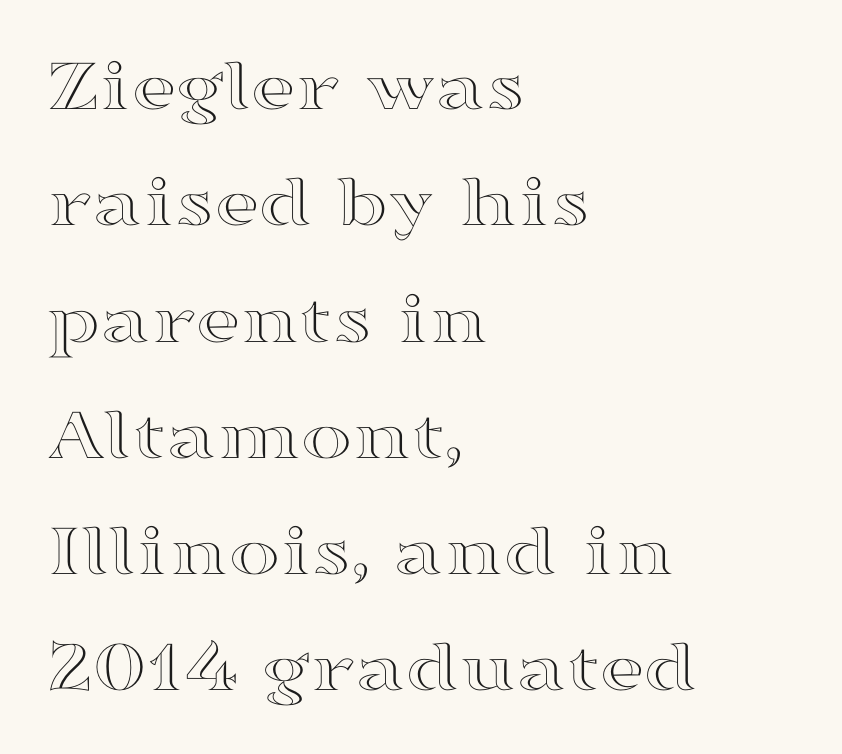
{"italic": "no", "width": "wide", "x_height": "medium", "monospaced": "no", "underline": "no", "align": "left", "line_spacing": "normal", "line_spacing_ratio": 1.51, "letter_spacing": "normal", "letter_spacing_em": 0.0, "glyph_px": 77}
